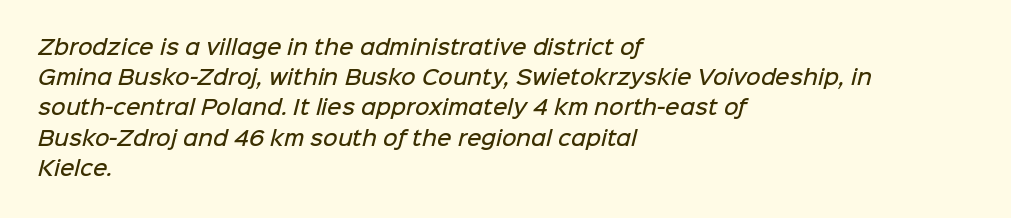
{"bold": "semi", "underline": "no", "align": "left", "line_spacing": "normal", "line_spacing_ratio": 1.51, "letter_spacing": "normal", "letter_spacing_em": 0.0, "glyph_px": 20}
